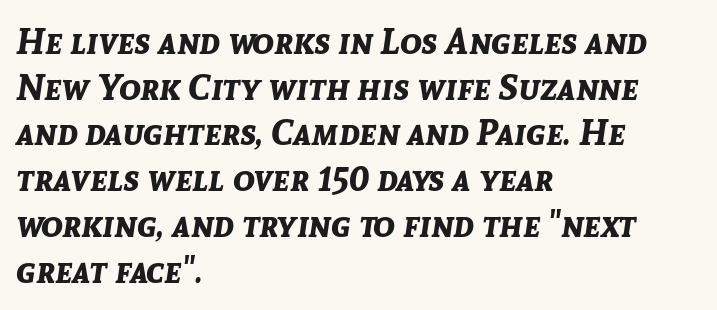
The image shows 36 px bold type, italic (leaning right); set left-aligned, normal line spacing (1.27x), normal letter spacing, not underlined; low stroke contrast and a medium x-height.
